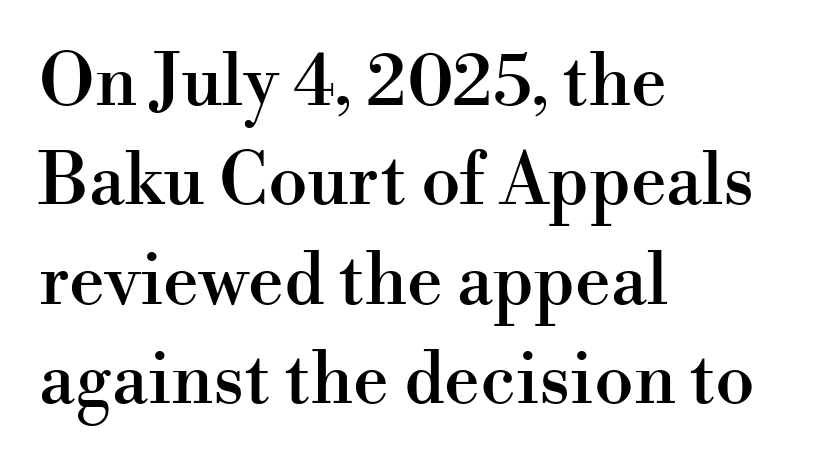
Q: Is the text italic (slanted)? A: No, it is upright.
Q: Is the typeface a serif or a sans-serif typeface? A: Serif.
Q: Is the text underlined? A: No.
Q: How is the paragraph aligned? A: Left-aligned.
Q: Is the spacing between letters normal or unusually wide? A: Normal.
Q: Is the spacing between lines tight, normal or loose? A: Normal.
Q: Width (condensed, normal, or wide)? A: Normal.
Q: Stroke contrast? A: High.
Q: x-height? A: Small.
Q: Monospaced? A: No.
